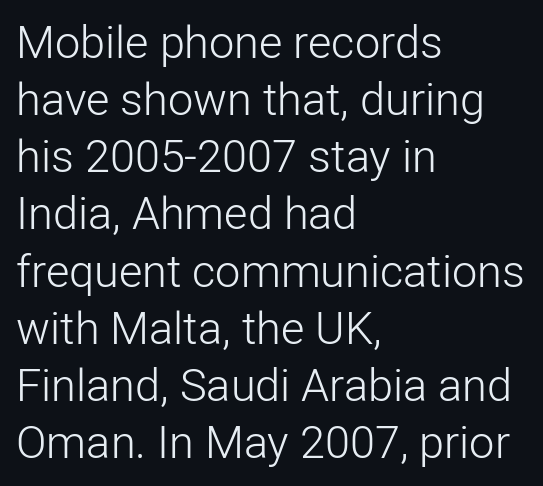
Spacing verdict: proportional, widths tailored to each character. Quick note: not italic, upright. No heavy texture on the line: the type isn't bold. Typeset ragged right — the left edge is the straight one. The tracking reads as untouched default to a designer's eye.
